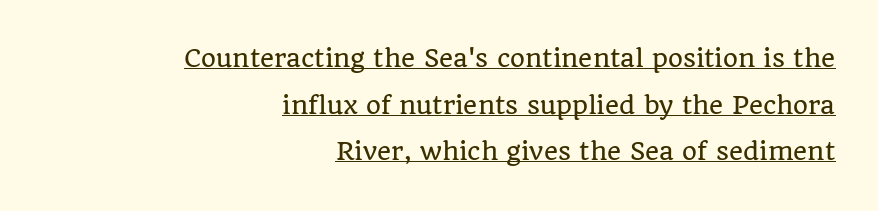
The image shows 24 px text type, upright; set right-aligned, loose line spacing (1.94x), normal letter spacing, underlined.
